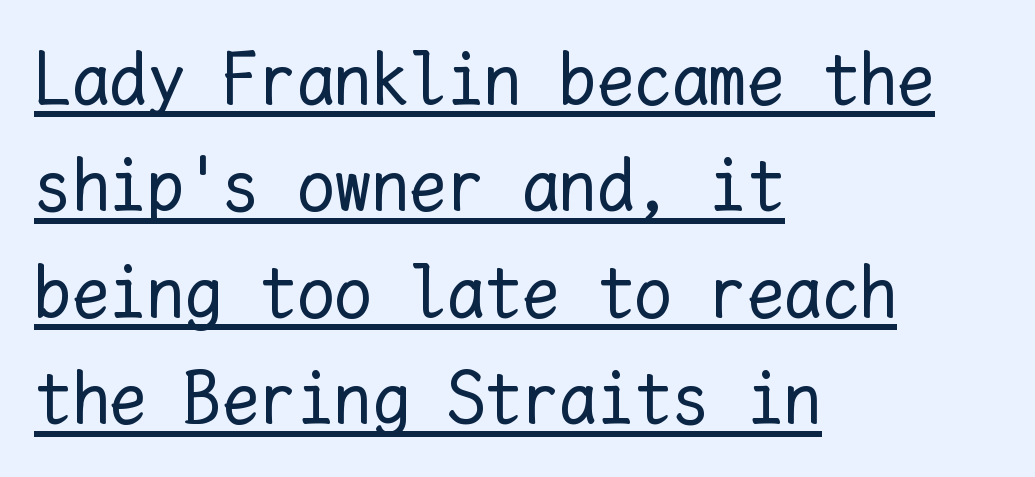
{"italic": "no", "bold": "no", "weight": "regular", "width": "normal", "stroke_contrast": "low", "x_height": "medium", "monospaced": "yes", "underline": "yes", "align": "left", "line_spacing": "normal", "line_spacing_ratio": 1.42, "letter_spacing": "normal", "letter_spacing_em": 0.0, "glyph_px": 75}
